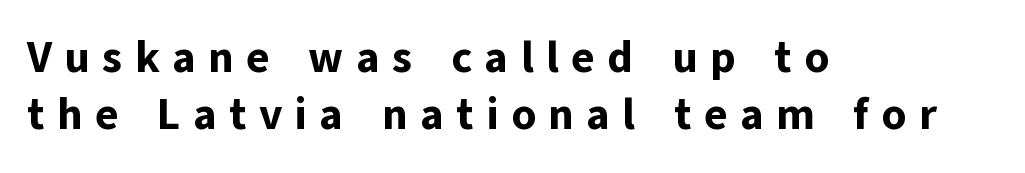
The image shows 44 px bold sans-serif type, upright; set left-aligned, normal line spacing (1.3x), unusually wide letter spacing (+0.28 em), not underlined; low stroke contrast and a medium x-height.
